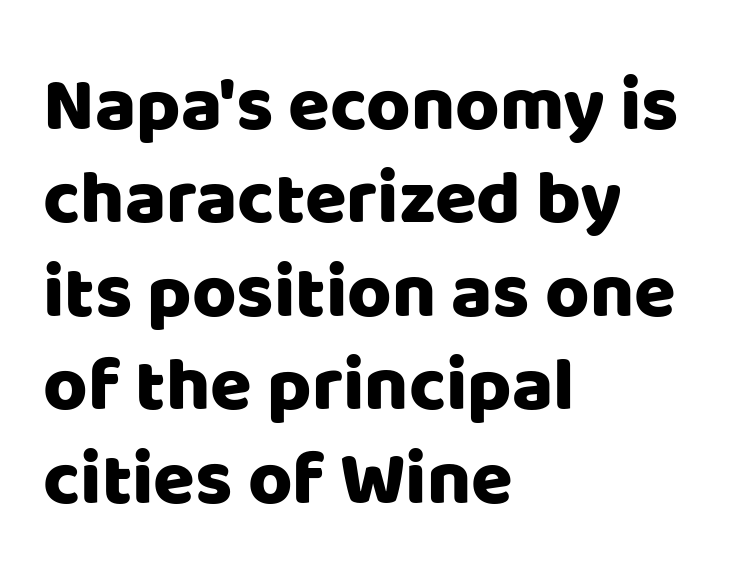
Q: Is the text italic (slanted)? A: No, it is upright.
Q: Is the typeface a serif or a sans-serif typeface? A: Sans-serif.
Q: Is the text underlined? A: No.
Q: How is the paragraph aligned? A: Left-aligned.
Q: Is the spacing between letters normal or unusually wide? A: Normal.
Q: Width (condensed, normal, or wide)? A: Normal.
Q: Stroke contrast? A: Low.
Q: x-height? A: Large.
Q: Monospaced? A: No.
